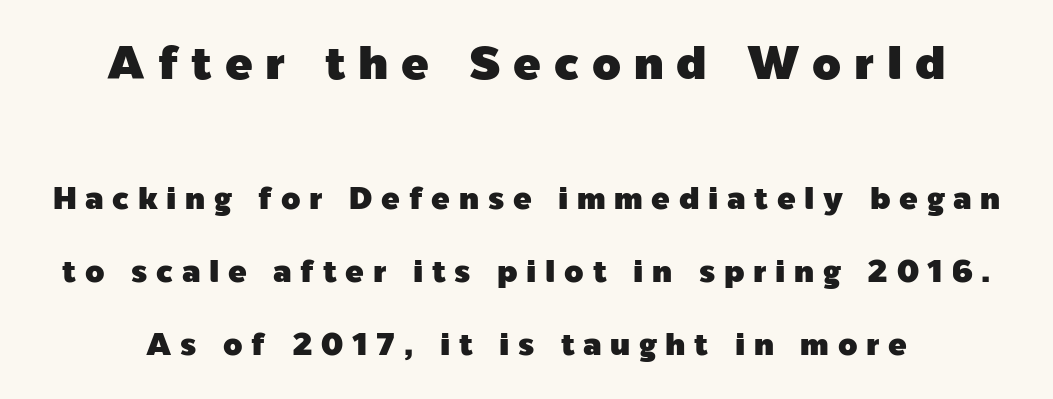
{"serif": "no", "italic": "no", "width": "normal", "x_height": "medium", "monospaced": "no", "underline": "no", "align": "center", "line_spacing": "loose", "line_spacing_ratio": 2.35, "letter_spacing": "wide", "letter_spacing_em": 0.28, "larger_block": "first", "size_ratio": 1.48, "glyph_px": 46}
